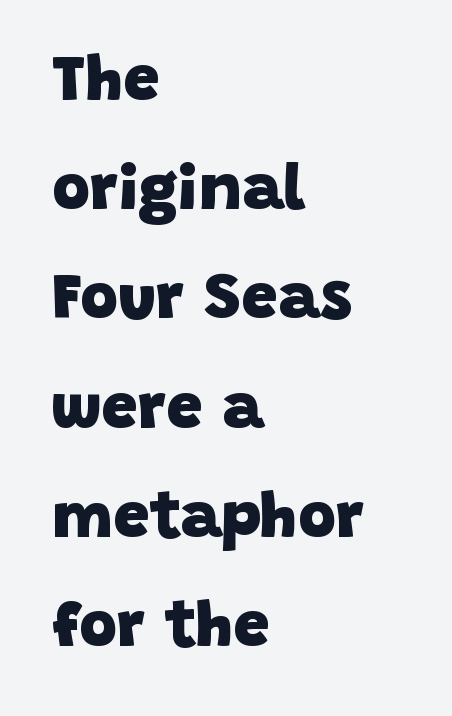
The image shows 65 px heavy sans-serif type; set left-aligned, normal line spacing (1.68x), normal letter spacing, not underlined; low stroke contrast and a large x-height.
